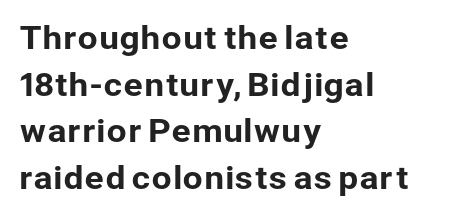
Whoever set this chose a conventional vertical rhythm. The rendering anchors every line to the left-hand side. A typesetter would label this face a sans. A typesetter would call this proportional, since set widths differ per character. You can tell it's not italic because the verticals are truly vertical. Plain, unruled lines of type.
